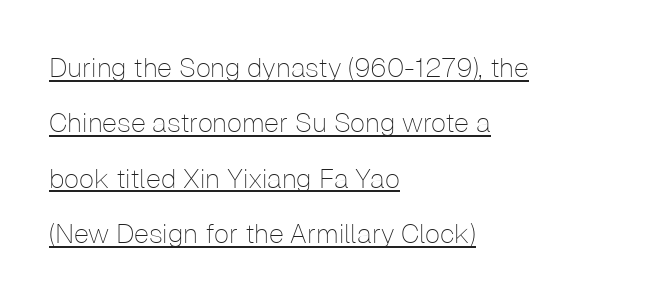
This sample uses plain, unmodified letter spacing. This sample is left-justified, so line endings fall wherever the words run out. Stem width sits at or under what a default text font uses. The rendering uses the underline text-decoration. The space between consecutive lines is lavish. The axis of the letterforms is exactly vertical.
